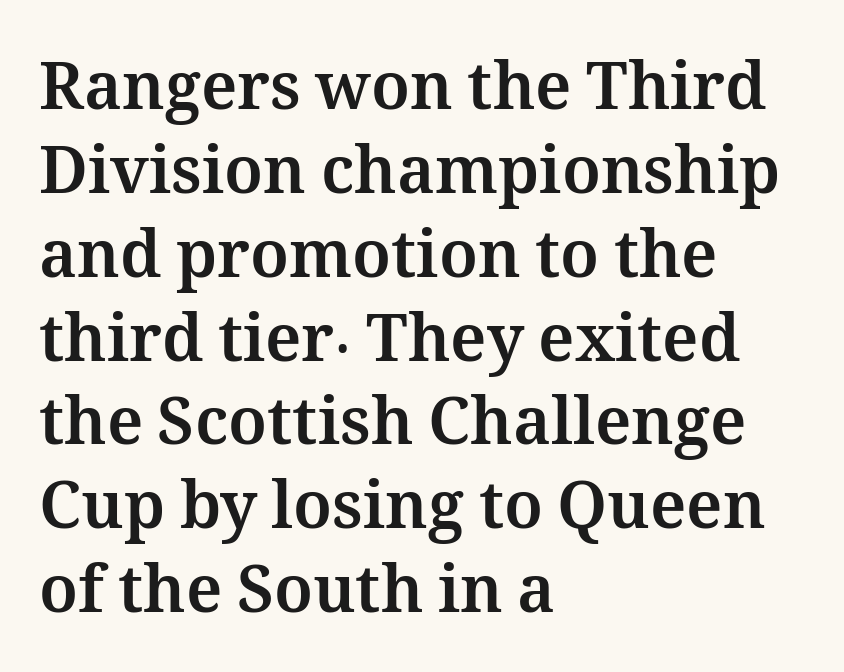
The image shows 65 px bold type, upright; set left-aligned, normal line spacing (1.29x), normal letter spacing, not underlined; medium stroke contrast and a medium x-height.
